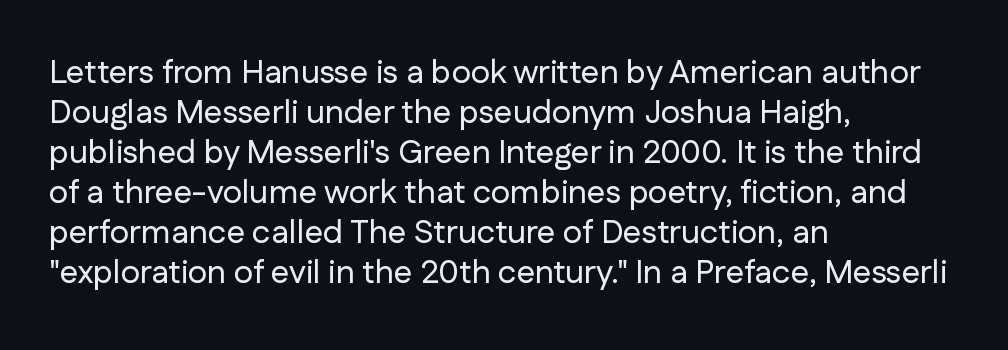
Horizontally, the lines are justified to the leading edge only. Plain, unruled lines of type. Tall strokes in this sample are plumb rather than angled. Is this a fixed-width face? No — the glyphs have proportional, varying widths. The designer went with a sans here, leaving each stem footless. Standard letterfit; no display-style spreading of the glyphs.
